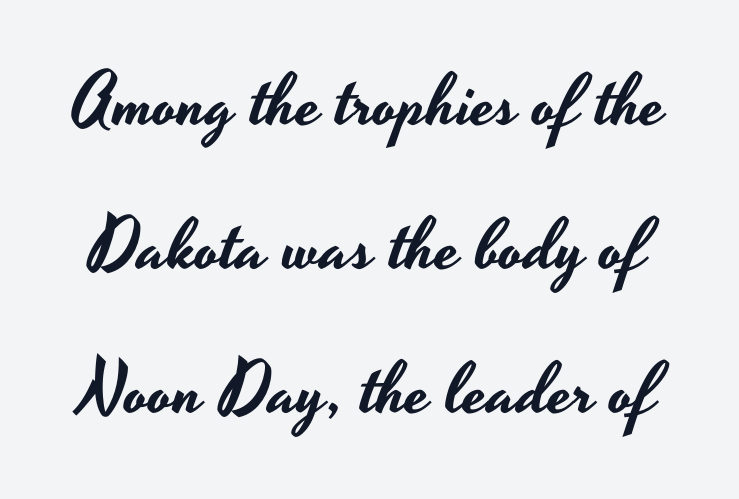
{"serif": "no", "width": "wide", "stroke_contrast": "low", "x_height": "small", "monospaced": "no", "underline": "no", "line_spacing": "loose", "line_spacing_ratio": 2.0, "letter_spacing": "normal", "letter_spacing_em": 0.0, "glyph_px": 72}
